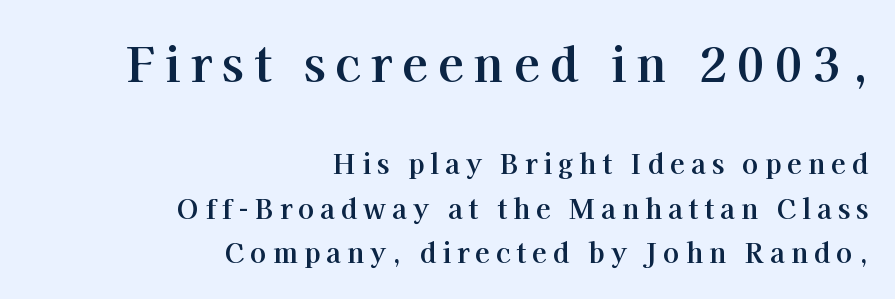
{"serif": "yes", "italic": "no", "bold": "yes", "weight": "bold", "width": "normal", "stroke_contrast": "high", "x_height": "medium", "monospaced": "no", "underline": "no", "align": "right", "line_spacing": "normal", "line_spacing_ratio": 1.65, "letter_spacing": "wide", "letter_spacing_em": 0.22, "larger_block": "first", "size_ratio": 1.74, "glyph_px": 47}
